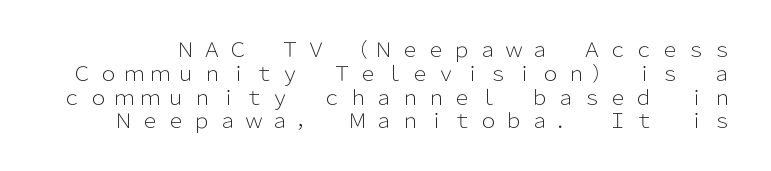
{"italic": "no", "bold": "no", "underline": "no", "line_spacing_ratio": 1.19, "letter_spacing": "wide", "letter_spacing_em": 0.3, "glyph_px": 20}
